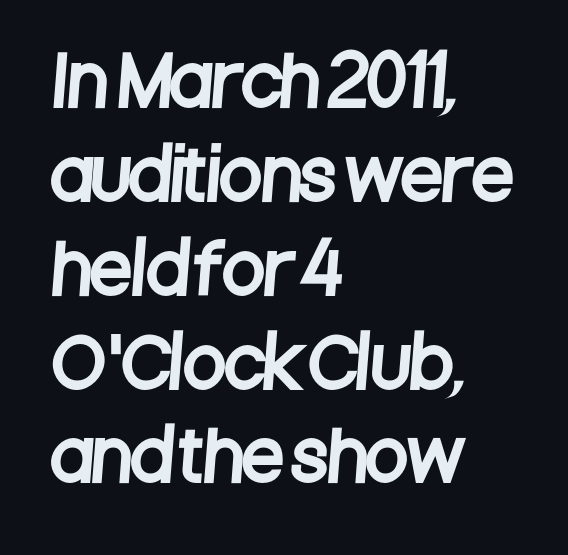
Q: Is the typeface a serif or a sans-serif typeface? A: Sans-serif.
Q: Is the text underlined? A: No.
Q: How is the paragraph aligned? A: Left-aligned.
Q: Is the spacing between letters normal or unusually wide? A: Normal.
Q: Is the spacing between lines tight, normal or loose? A: Normal.
Q: Width (condensed, normal, or wide)? A: Condensed.
Q: Stroke contrast? A: Low.
Q: x-height? A: Large.
Q: Monospaced? A: No.
